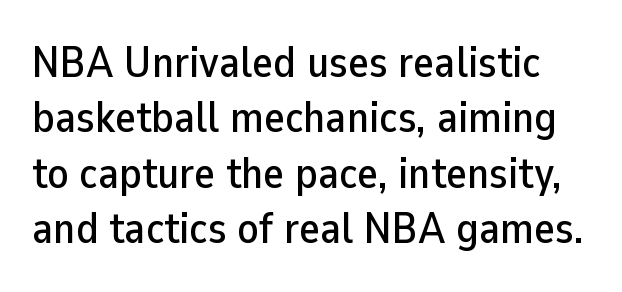
The image shows 44 px sans-serif type, upright; set normal line spacing (1.26x), normal letter spacing, not underlined; low stroke contrast and a medium x-height.
